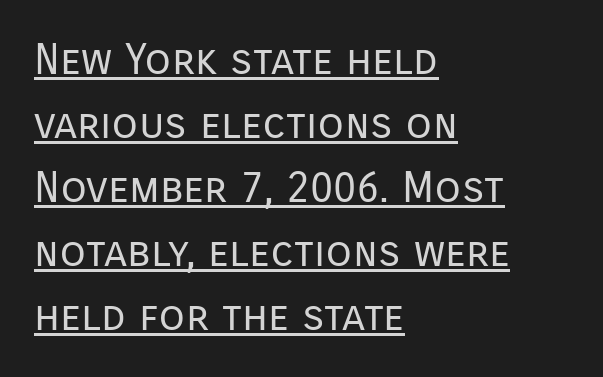
Q: Is the text bold? A: No.
Q: Is the text italic (slanted)? A: No, it is upright.
Q: Is the typeface a serif or a sans-serif typeface? A: Sans-serif.
Q: Is the text underlined? A: Yes.
Q: How is the paragraph aligned? A: Left-aligned.
Q: Is the spacing between letters normal or unusually wide? A: Normal.
Q: Is the spacing between lines tight, normal or loose? A: Normal.
Q: Width (condensed, normal, or wide)? A: Normal.
Q: Stroke contrast? A: Low.
Q: x-height? A: Medium.
Q: Monospaced? A: No.
